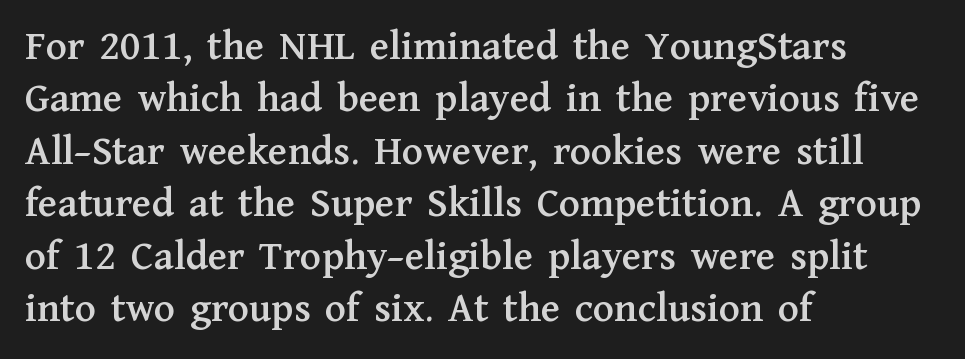
{"serif": "yes", "italic": "no", "width": "normal", "stroke_contrast": "medium", "x_height": "medium", "monospaced": "no", "underline": "no", "align": "left", "line_spacing_ratio": 1.22, "letter_spacing": "normal", "letter_spacing_em": 0.0, "glyph_px": 43}
